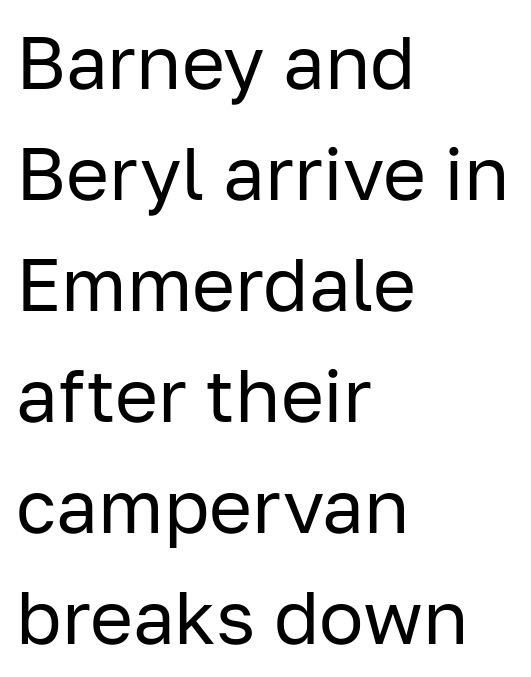
{"serif": "no", "italic": "no", "bold": "no", "weight": "regular", "width": "normal", "stroke_contrast": "low", "x_height": "medium", "monospaced": "no", "underline": "no", "align": "left", "line_spacing": "normal", "line_spacing_ratio": 1.5, "letter_spacing": "normal", "letter_spacing_em": 0.0, "glyph_px": 74}
